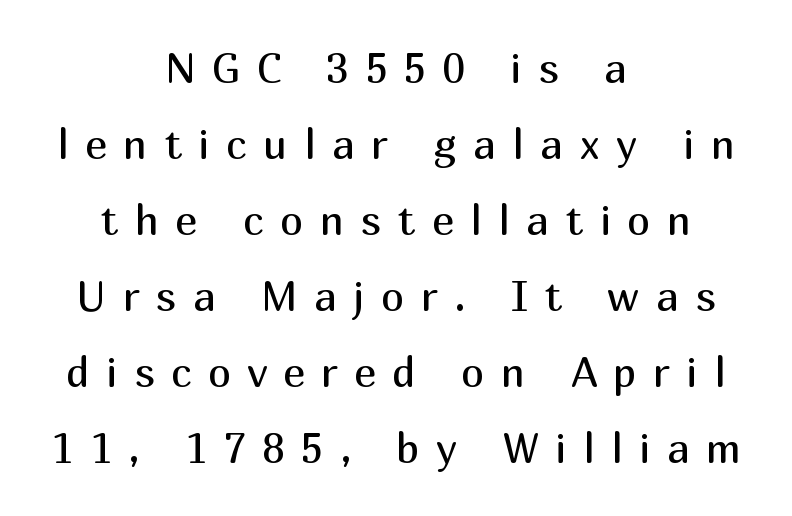
Q: Is the text bold? A: No.
Q: Is the text italic (slanted)? A: No, it is upright.
Q: Is the typeface a serif or a sans-serif typeface? A: Sans-serif.
Q: Is the text underlined? A: No.
Q: How is the paragraph aligned? A: Centered.
Q: Is the spacing between letters normal or unusually wide? A: Unusually wide.
Q: Width (condensed, normal, or wide)? A: Normal.
Q: Stroke contrast? A: Medium.
Q: x-height? A: Medium.
Q: Monospaced? A: No.
